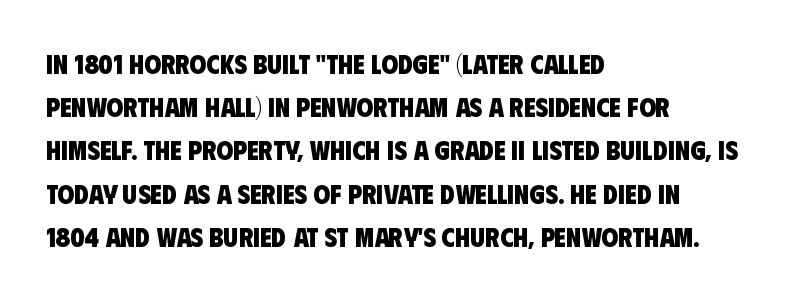
Q: Is the text bold? A: Yes.
Q: Is the text underlined? A: No.
Q: How is the paragraph aligned? A: Left-aligned.
Q: Is the spacing between letters normal or unusually wide? A: Normal.
Q: Is the spacing between lines tight, normal or loose? A: Normal.
